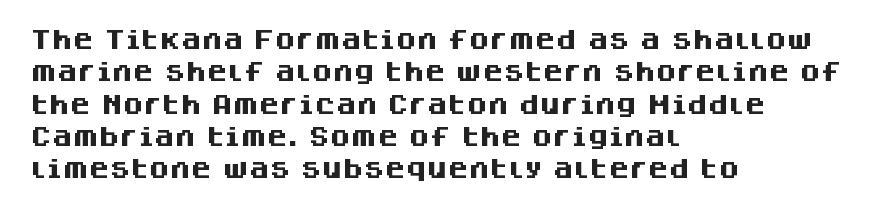
The image shows 21 px bold type, upright; set left-aligned, normal line spacing (1.54x), normal letter spacing, not underlined.
